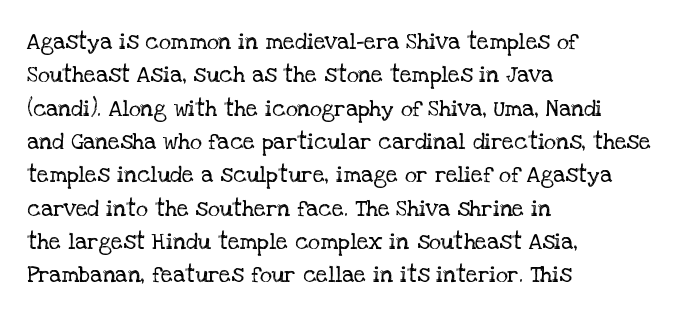
The image shows 23 px text type, upright; set left-aligned, normal line spacing (1.45x), normal letter spacing, not underlined.
